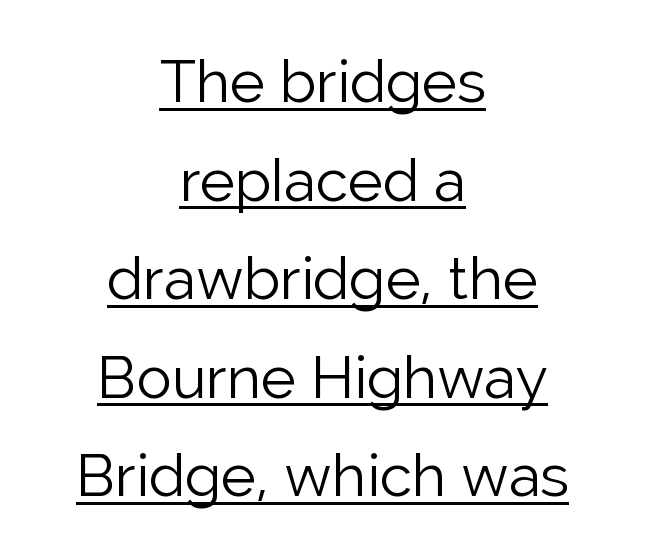
{"serif": "no", "italic": "no", "bold": "no", "weight": "light", "width": "normal", "stroke_contrast": "low", "x_height": "medium", "monospaced": "no", "underline": "yes", "align": "center", "line_spacing": "normal", "line_spacing_ratio": 1.67, "letter_spacing": "normal", "letter_spacing_em": 0.0, "glyph_px": 59}
